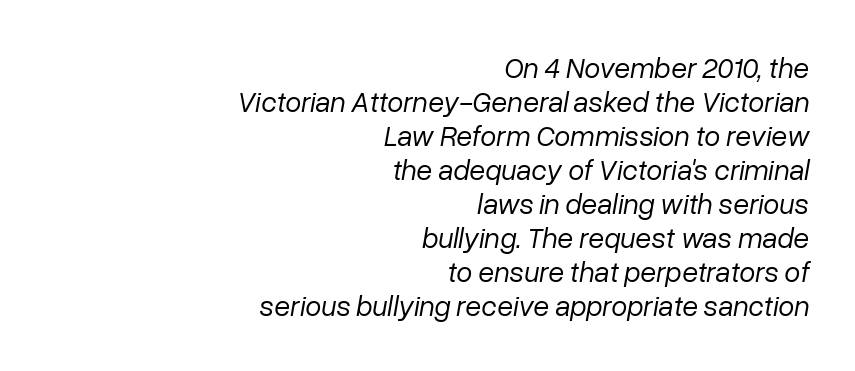
{"italic": "yes", "lean": "right", "slant_degrees": 10, "bold": "no", "weight": "regular", "width": "normal", "stroke_contrast": "low", "x_height": "medium", "monospaced": "no", "underline": "no", "align": "right", "line_spacing_ratio": 1.17, "letter_spacing": "normal", "letter_spacing_em": 0.0, "glyph_px": 29}
